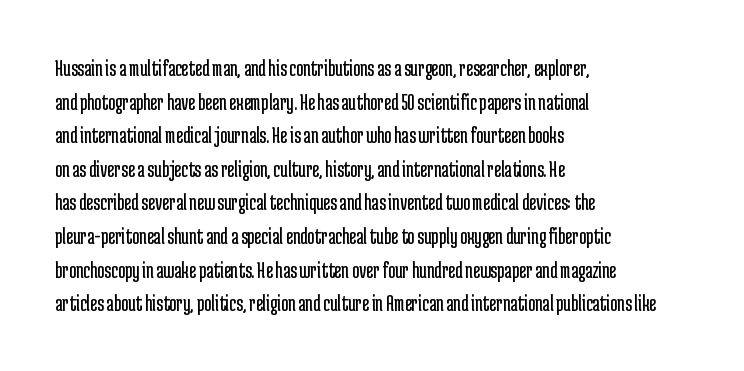
Does the copy run flush right? No — it runs flush left. Does extra space separate the letters? No, they use regular spacing. The letters look calm and open, with moderate or lighter stems. Beneath every word, the page is bare. Normally led — the rows are evenly, conventionally spaced.
